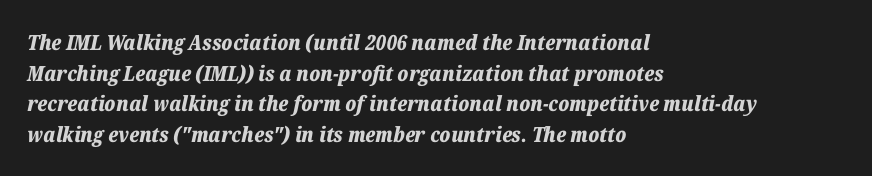
{"italic": "yes", "lean": "right", "slant_degrees": 12, "bold": "yes", "underline": "no", "align": "left", "line_spacing": "normal", "line_spacing_ratio": 1.46, "letter_spacing": "normal", "letter_spacing_em": 0.0, "glyph_px": 21}
